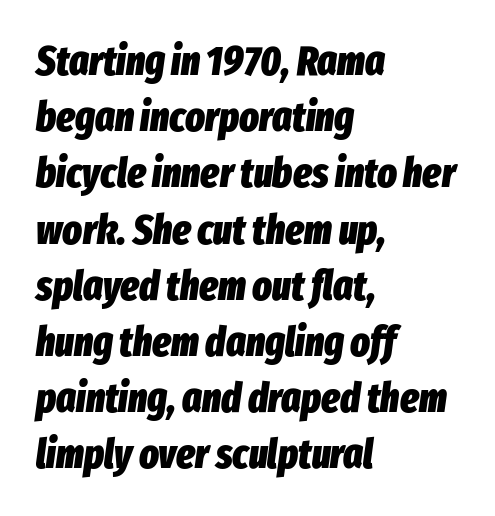
Q: Is the text bold? A: Yes.
Q: Is the text italic (slanted)? A: Yes, it leans right by about 8 degrees.
Q: Is the text underlined? A: No.
Q: How is the paragraph aligned? A: Left-aligned.
Q: Is the spacing between letters normal or unusually wide? A: Normal.
Q: Is the spacing between lines tight, normal or loose? A: Normal.
Q: Width (condensed, normal, or wide)? A: Condensed.
Q: Stroke contrast? A: Low.
Q: x-height? A: Medium.
Q: Monospaced? A: No.
